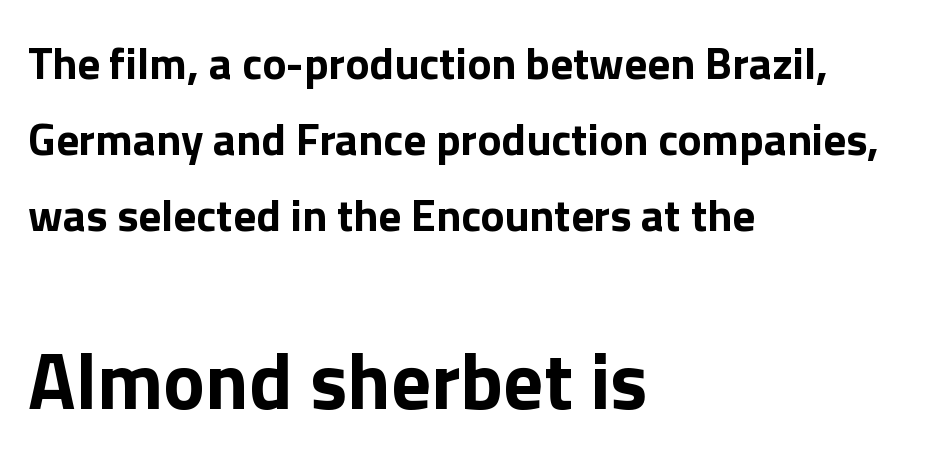
Q: Is the text bold? A: Yes.
Q: Is the text italic (slanted)? A: No, it is upright.
Q: Is the typeface a serif or a sans-serif typeface? A: Sans-serif.
Q: Is the text underlined? A: No.
Q: How is the paragraph aligned? A: Left-aligned.
Q: Is the spacing between letters normal or unusually wide? A: Normal.
Q: Is the spacing between lines tight, normal or loose? A: Normal.
Q: Which block of text is set in a larger size, the first (top) or the second (bottom)? A: The second (bottom) one.
Q: Width (condensed, normal, or wide)? A: Normal.
Q: x-height? A: Medium.
Q: Monospaced? A: No.
